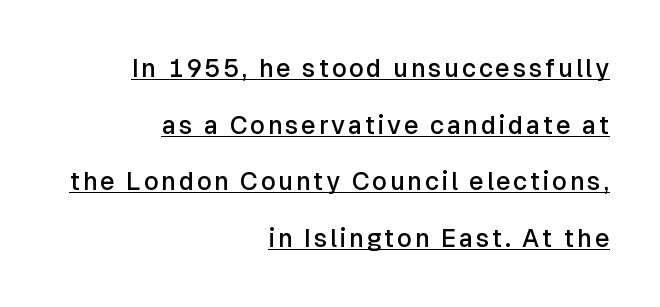
Q: Is the text bold? A: Semi-bold.
Q: Is the text italic (slanted)? A: No, it is upright.
Q: Is the text underlined? A: Yes.
Q: How is the paragraph aligned? A: Right-aligned.
Q: Is the spacing between lines tight, normal or loose? A: Loose.
